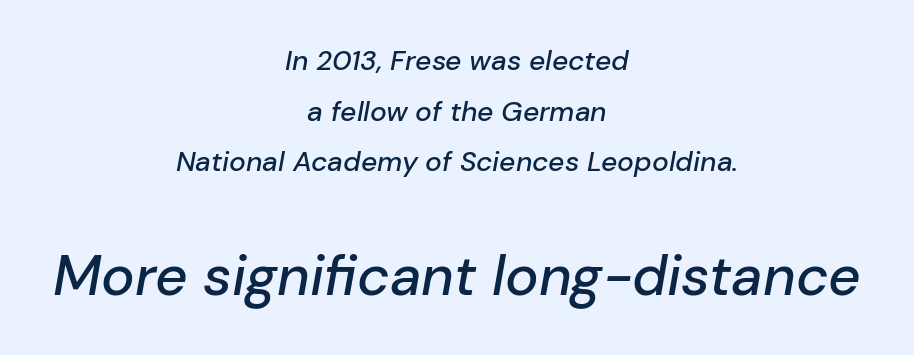
Posture: slanted. Tracking value appears to be zero — textbook default spacing. A student would notice the bottom passage is typeset larger than what precedes it. This sample has the flowing, uneven cadence of proportional lettering. Line starts and ends both wander, symmetrically. Unmarked baselines from the first word to the last.
